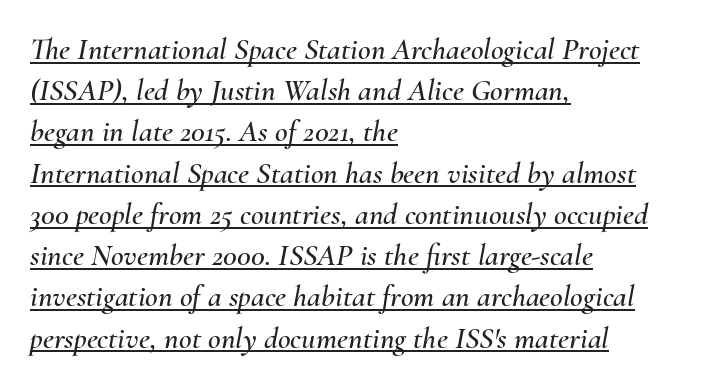
The image shows 31 px text type, italic (leaning right); set left-aligned, normal line spacing (1.33x), normal letter spacing, underlined; medium stroke contrast and a small x-height.
